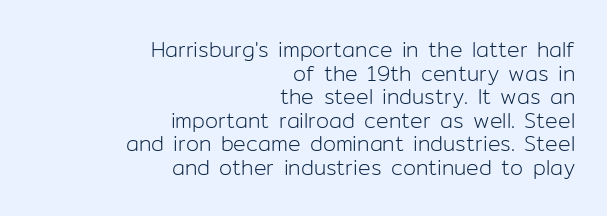
Q: Is the text bold? A: No.
Q: Is the text italic (slanted)? A: No, it is upright.
Q: Is the text underlined? A: No.
Q: How is the paragraph aligned? A: Right-aligned.
Q: Is the spacing between letters normal or unusually wide? A: Normal.
Q: Is the spacing between lines tight, normal or loose? A: Tight.
